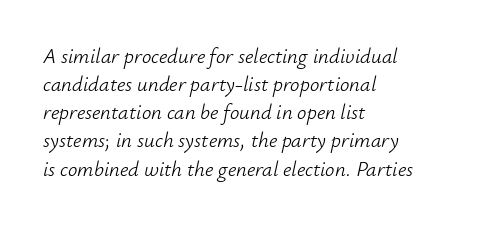
On a weight scale, this lands at 450 or below. The words here are not underlined. Line spacing here is normal. Slanted lettering throughout. In terms of letterspacing, this is plain default setting.
